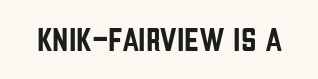
The image shows 34 px condensed sans-serif type, upright; set normal letter spacing, not underlined; low stroke contrast and a large x-height.
